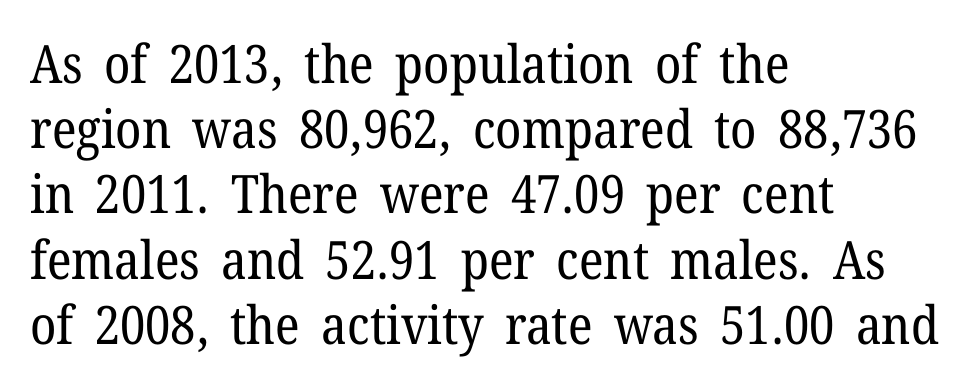
The image shows 53 px regular-weight serif type, upright; set left-aligned, line spacing 1.23x, normal letter spacing, not underlined; low stroke contrast and a medium x-height.
